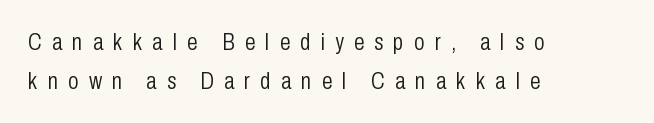
Q: Is the text bold? A: No.
Q: Is the text italic (slanted)? A: No, it is upright.
Q: Is the text underlined? A: No.
Q: How is the paragraph aligned? A: Left-aligned.
Q: Is the spacing between letters normal or unusually wide? A: Unusually wide.
Q: Is the spacing between lines tight, normal or loose? A: Normal.
